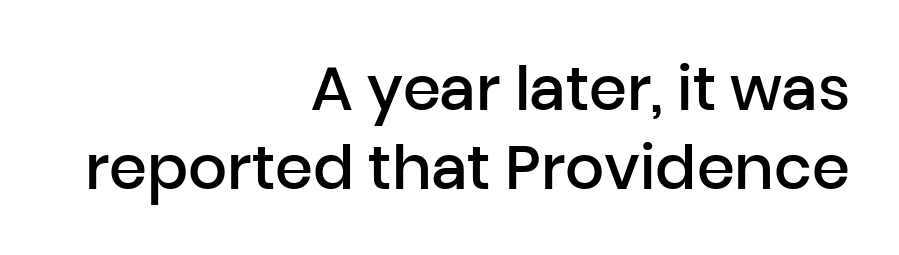
{"serif": "no", "italic": "no", "bold": "semi", "weight": "semibold", "width": "normal", "stroke_contrast": "low", "x_height": "medium", "monospaced": "no", "underline": "no", "align": "right", "line_spacing": "normal", "line_spacing_ratio": 1.29, "letter_spacing": "normal", "letter_spacing_em": 0.0, "glyph_px": 61}
